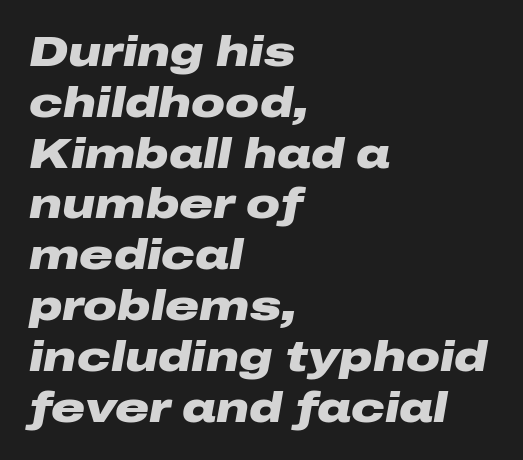
Clear beneath every line of the passage. Glyph-to-glyph distance matches everyday printed text. The specimen reads as italic at a glance. Typeset ragged right — the left edge is the straight one.
